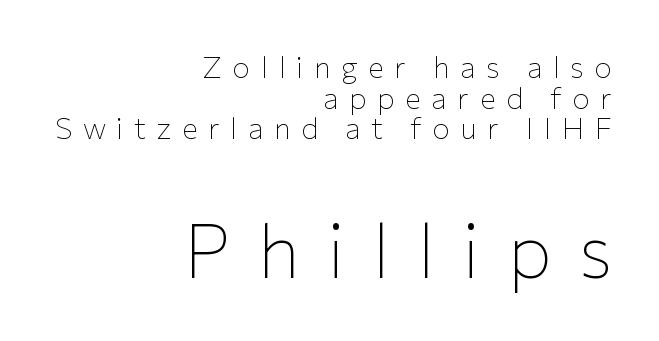
{"serif": "no", "italic": "no", "bold": "no", "weight": "thin", "width": "normal", "stroke_contrast": "low", "x_height": "medium", "monospaced": "no", "underline": "no", "align": "right", "line_spacing": "tight", "line_spacing_ratio": 1.02, "letter_spacing": "wide", "letter_spacing_em": 0.35, "larger_block": "second", "size_ratio": 2.53, "glyph_px": 76}
